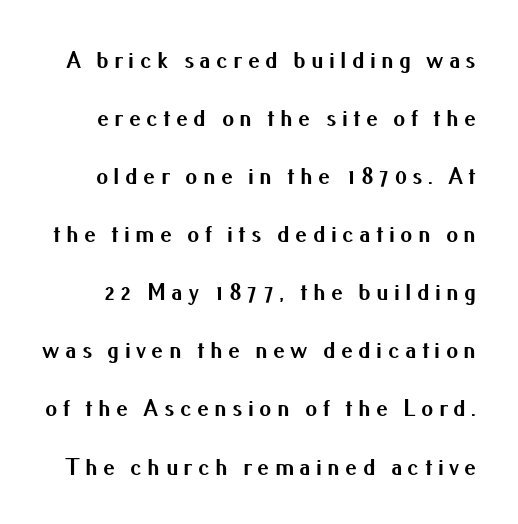
The glyphs are unaccompanied by any horizontal stroke below them. Strokes here are thick enough to call this a true bold. Tracking here is generous; glyphs stand well apart from one another. Every stem runs plumb, perpendicular to the baseline.
